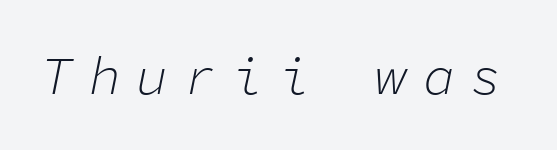
The face looks like a standard text weight, possibly lighter. The gaps between neighbouring characters are conspicuously large. Underline: absent. Is the type slanted? Yes — the strokes lean at a clear angle. Spacing verdict: monospaced, one width for all characters.
